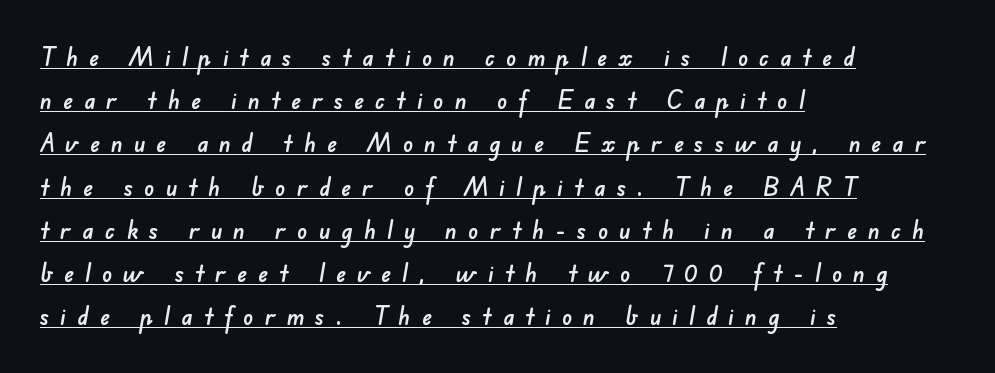
Q: Is the text underlined? A: Yes.
Q: How is the paragraph aligned? A: Left-aligned.
Q: Is the spacing between letters normal or unusually wide? A: Unusually wide.
